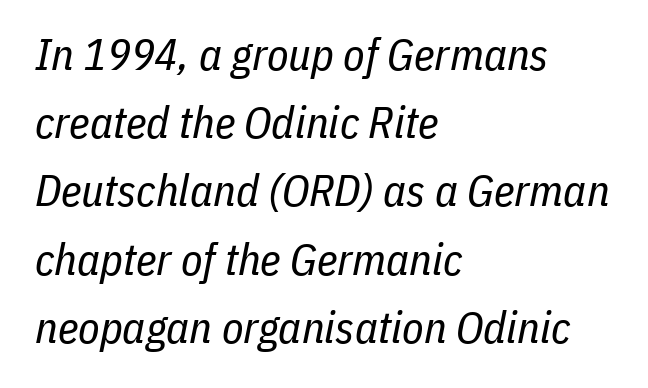
There's an unmistakable incline to the writing here. Tracking here is standard; glyphs follow each other at the usual distance. Words float on clear page, feet unadorned. Letters have the restrained weight of plain body copy at most. The face used here is proportionally spaced, like ordinary book or web type. Vertically, the passage feels balanced, rows spaced as you'd expect.
